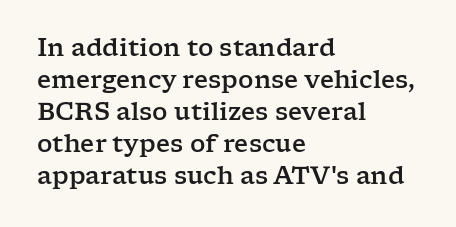
No italicization has been applied; the sample stays upright. The vertical gap from one line to the next is medium. Standard letterfit; no display-style spreading of the glyphs. The passage is arranged the way most books set body copy — flush left. Rule under the text: the space is simply empty.
